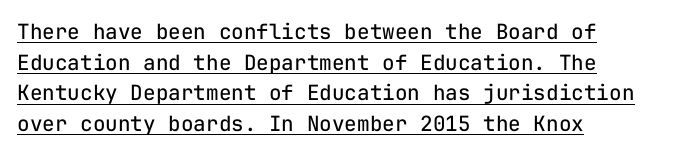
Nothing unusual about the tracking: characters are spaced as the font intends. A normal amount of white space separates one row of letters from the next. No heavy texture on the line: the type isn't bold. Is there any slant? The stems are plumb.
